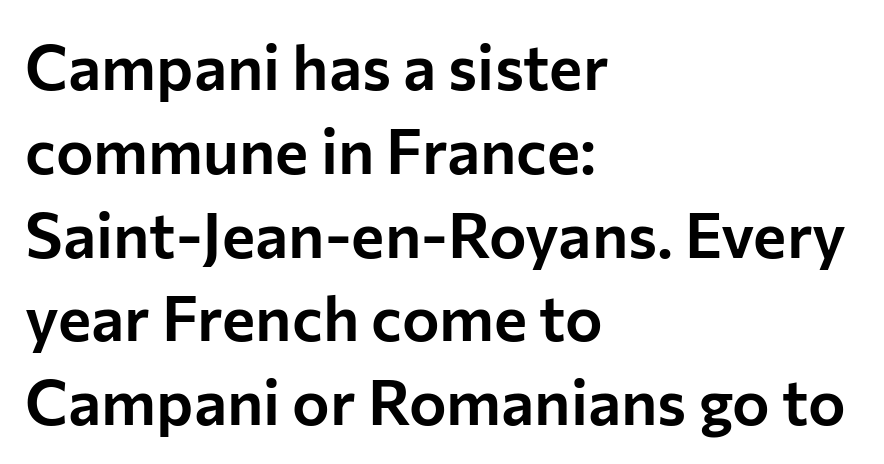
Each row of text sits above clean, open space. The face used here is proportionally spaced, like ordinary book or web type. Nobody touched the tracking dial on this one. The type sits square on the baseline with zero lean.
